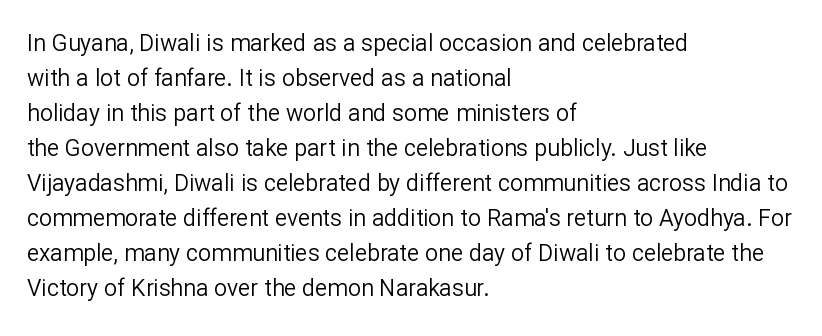
{"italic": "no", "bold": "no", "underline": "no", "align": "left", "line_spacing": "normal", "line_spacing_ratio": 1.52, "letter_spacing": "normal", "letter_spacing_em": 0.0, "glyph_px": 23}
